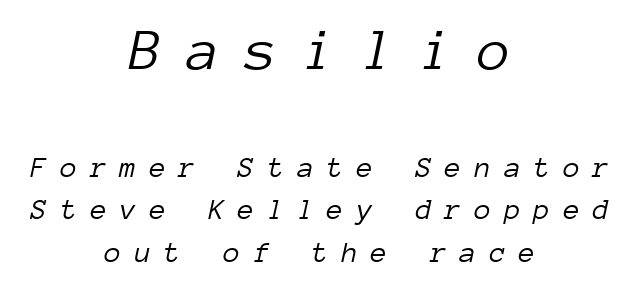
Q: Is the text bold? A: No.
Q: Is the text italic (slanted)? A: Yes, it leans right by about 12 degrees.
Q: Is the text underlined? A: No.
Q: How is the paragraph aligned? A: Centered.
Q: Is the spacing between letters normal or unusually wide? A: Unusually wide.
Q: Is the spacing between lines tight, normal or loose? A: Normal.
Q: Which block of text is set in a larger size, the first (top) or the second (bottom)? A: The first (top) one.
Q: Width (condensed, normal, or wide)? A: Normal.
Q: Stroke contrast? A: Low.
Q: x-height? A: Medium.
Q: Monospaced? A: Yes.
